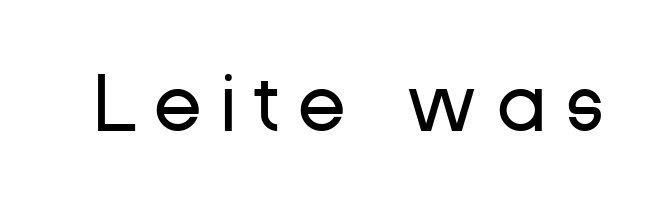
Q: Is the text bold? A: No.
Q: Is the text italic (slanted)? A: No, it is upright.
Q: Is the typeface a serif or a sans-serif typeface? A: Sans-serif.
Q: Is the text underlined? A: No.
Q: Is the spacing between letters normal or unusually wide? A: Unusually wide.
Q: Width (condensed, normal, or wide)? A: Normal.
Q: Stroke contrast? A: Low.
Q: x-height? A: Medium.
Q: Monospaced? A: No.
